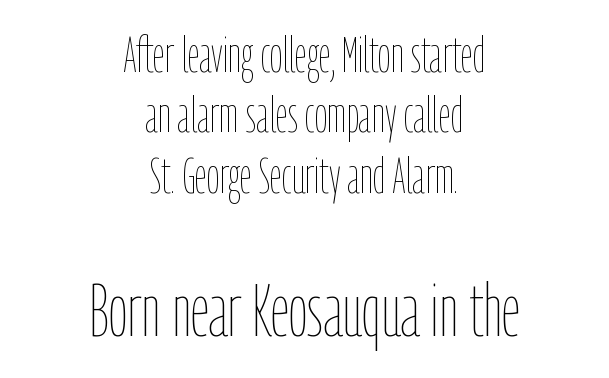
Weight class: somewhere from thin through regular. You can tell it's not italic because the verticals are truly vertical. Spacing between characters is what you'd get straight out of the box. Two sizes are in play, and the larger belongs to the second block. Quick note: underline off.
